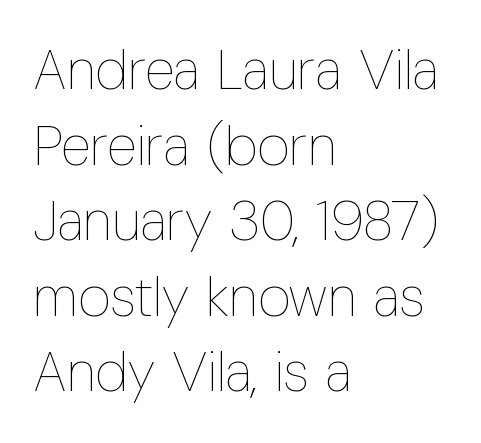
Caption: standard tracking, unaltered. Nope, not italic — everything's standing straight. Vertically, the passage feels balanced, rows spaced as you'd expect. A clean baseline with only descenders dipping below it.
